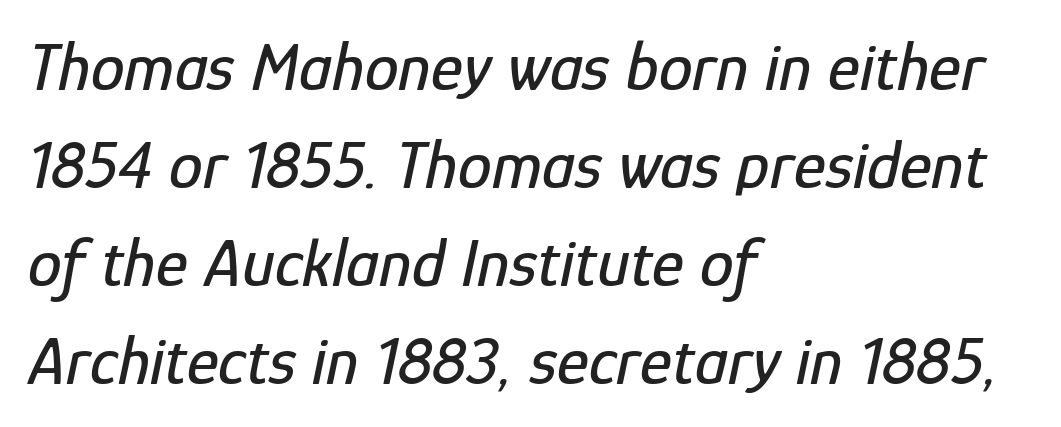
{"italic": "yes", "lean": "right", "slant_degrees": 12, "width": "condensed", "stroke_contrast": "low", "x_height": "medium", "monospaced": "no", "underline": "no", "align": "left", "line_spacing": "normal", "line_spacing_ratio": 1.44, "letter_spacing": "normal", "letter_spacing_em": 0.0, "glyph_px": 68}
